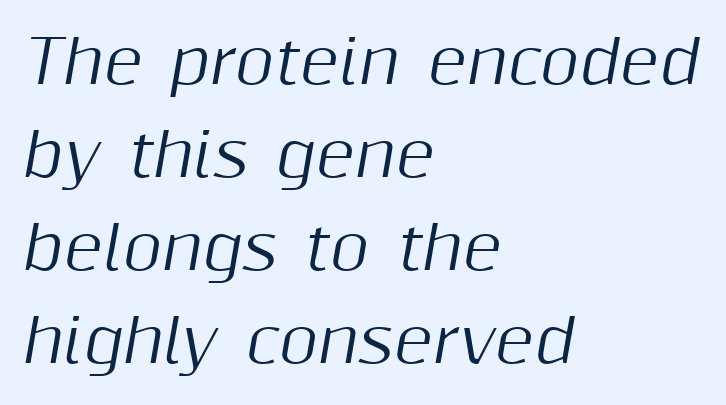
{"italic": "yes", "lean": "right", "slant_degrees": 10, "width": "normal", "stroke_contrast": "medium", "x_height": "medium", "monospaced": "no", "underline": "no", "align": "left", "line_spacing": "normal", "line_spacing_ratio": 1.55, "letter_spacing": "normal", "letter_spacing_em": 0.0, "glyph_px": 60}
